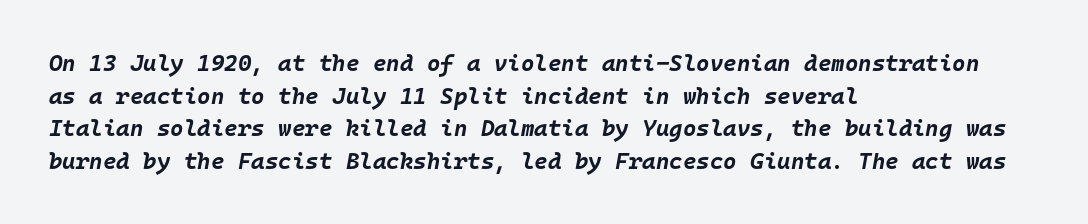
The glyphs look as if they've been sheared to an angle. Quick note: underline off. The rag falls on the right side of this text block. Is the type bold? Yes — the strokes are clearly thick and heavy. Leading: standard.
